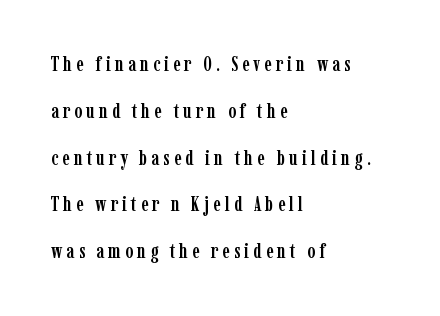
Successive baselines arrive slowly, with a big drop between each. Notice how the passage keeps a crisp vertical edge on the left only. Glance below the letters and you will spot only blank space. No italicization has been applied; the sample stays upright.
